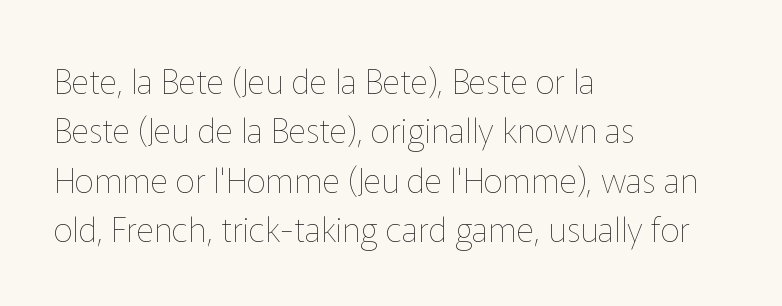
Italic? Not at all — the glyphs are vertical. This sample has the flowing, uneven cadence of proportional lettering. The strokes carry an ordinary text weight at most. A normal amount of white space separates one row of letters from the next. Only glyphs here, with clear space below each row. Words appear dense and cohesive because spacing is normal.
